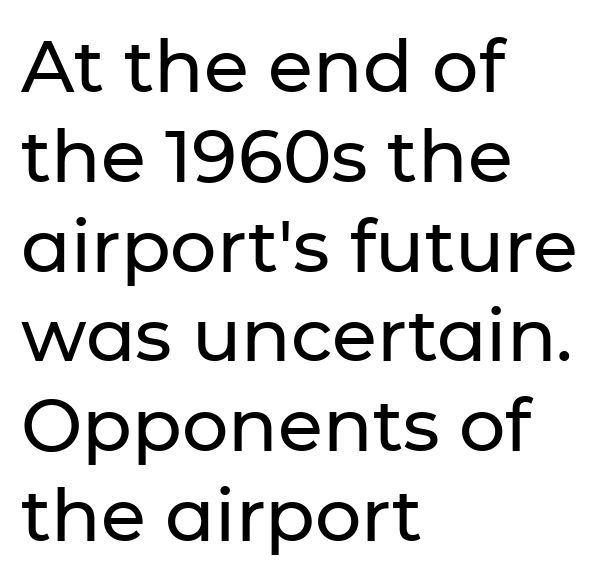
Typographically, this falls in the sans-serif category. The compositor pushed each line to the left boundary. Posture: straight, roman, zero tilt. Character widths vary here, with narrow letters taking less room than wide ones. Glyph-to-glyph distance matches everyday printed text.
